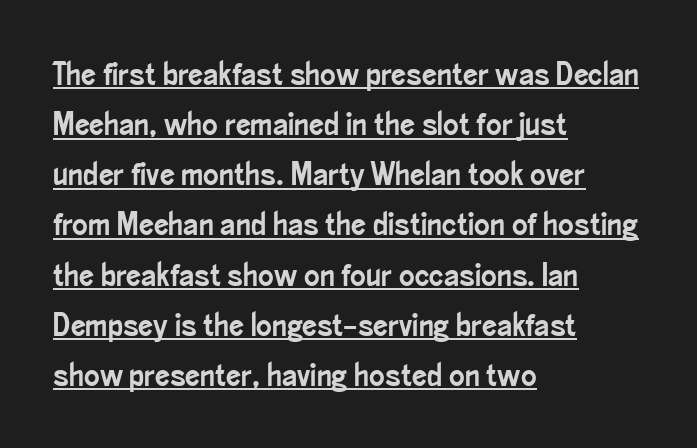
The image shows 33 px condensed sans-serif type, upright; set left-aligned, normal line spacing (1.52x), normal letter spacing, underlined; low stroke contrast and a small x-height.
